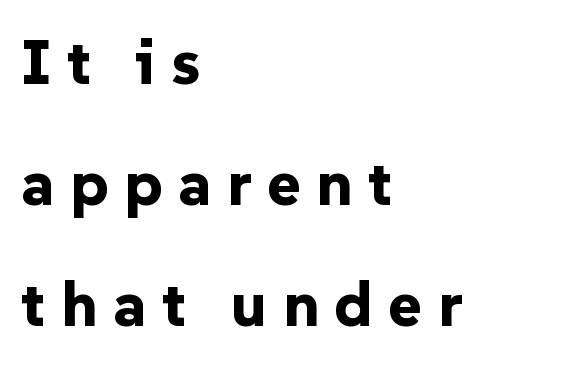
Q: Is the text bold? A: Yes.
Q: Is the text italic (slanted)? A: No, it is upright.
Q: Is the typeface a serif or a sans-serif typeface? A: Sans-serif.
Q: Is the text underlined? A: No.
Q: How is the paragraph aligned? A: Left-aligned.
Q: Is the spacing between letters normal or unusually wide? A: Unusually wide.
Q: Width (condensed, normal, or wide)? A: Normal.
Q: Stroke contrast? A: Low.
Q: x-height? A: Medium.
Q: Monospaced? A: No.
